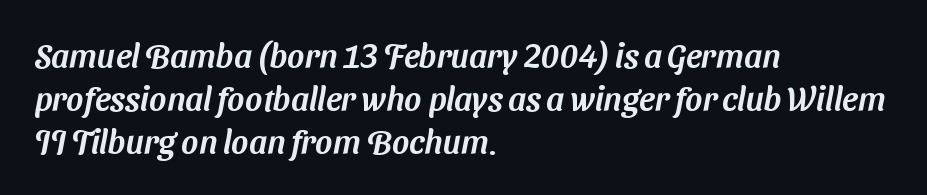
Q: Is the typeface a serif or a sans-serif typeface? A: Sans-serif.
Q: Is the text underlined? A: No.
Q: How is the paragraph aligned? A: Left-aligned.
Q: Is the spacing between letters normal or unusually wide? A: Normal.
Q: Is the spacing between lines tight, normal or loose? A: Normal.
Q: Width (condensed, normal, or wide)? A: Normal.
Q: Stroke contrast? A: Medium.
Q: x-height? A: Medium.
Q: Monospaced? A: No.
